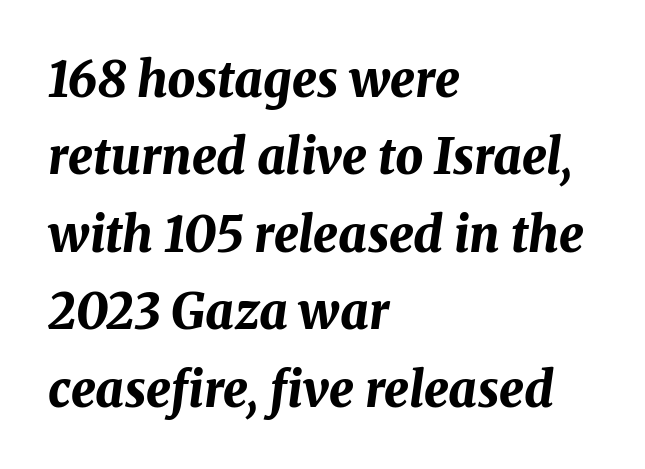
Would a proofreader flag this as italicized? Yes. This is heavy type, rendered in bold. Tracking here is standard; glyphs follow each other at the usual distance. Baseline-to-baseline distance is the conventional proportion of letter height. Looks like regular typesetting: each glyph gets only the width it needs. All the whitespace from short lines collects on the right.
